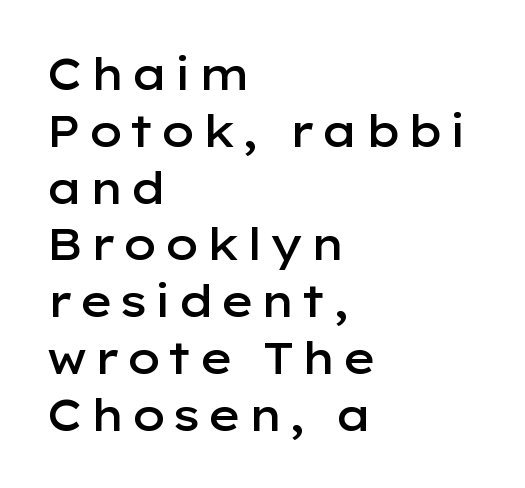
Descenders are the only things crossing below the line. The rendering uses natural spacing where letterforms have individual widths. Regarding leading, the lines here are spaced in the standard way. Typeset ragged right — the left edge is the straight one.
